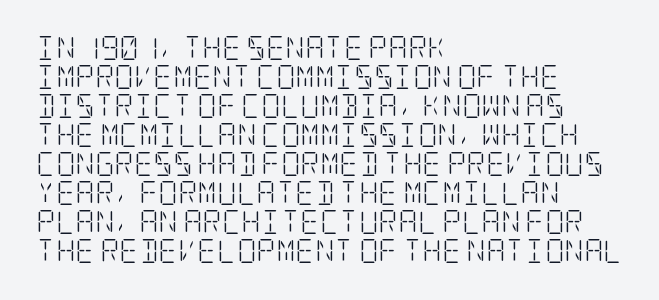
{"italic": "no", "bold": "no", "underline": "no", "align": "left", "line_spacing_ratio": 1.21, "letter_spacing": "normal", "letter_spacing_em": 0.0, "glyph_px": 24}
